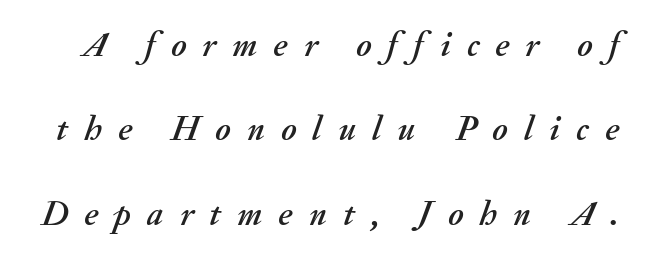
Q: Is the text italic (slanted)? A: Yes, it leans right by about 20 degrees.
Q: Is the text underlined? A: No.
Q: Is the spacing between letters normal or unusually wide? A: Unusually wide.
Q: Is the spacing between lines tight, normal or loose? A: Loose.
Q: Width (condensed, normal, or wide)? A: Normal.
Q: Stroke contrast? A: Medium.
Q: x-height? A: Small.
Q: Monospaced? A: No.
